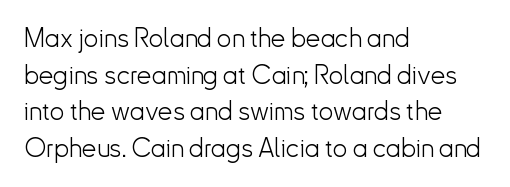
{"italic": "no", "bold": "no", "underline": "no", "align": "left", "line_spacing": "normal", "line_spacing_ratio": 1.41, "letter_spacing": "normal", "letter_spacing_em": 0.0, "glyph_px": 26}
